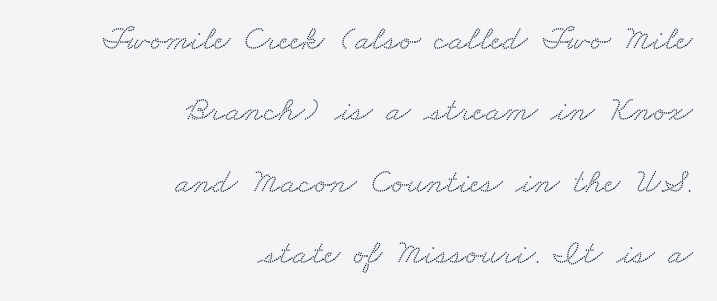
The image shows 35 px wide serif type; set right-aligned, loose line spacing (2.04x), normal letter spacing, not underlined; medium stroke contrast and a small x-height.
